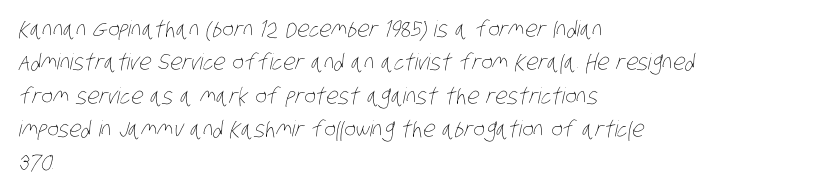
The image shows 22 px text type; set left-aligned, normal line spacing (1.52x), normal letter spacing, not underlined.
